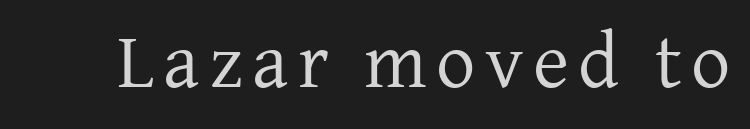
{"serif": "yes", "italic": "no", "bold": "no", "weight": "regular", "width": "normal", "stroke_contrast": "low", "x_height": "medium", "monospaced": "no", "underline": "no", "glyph_px": 78}
